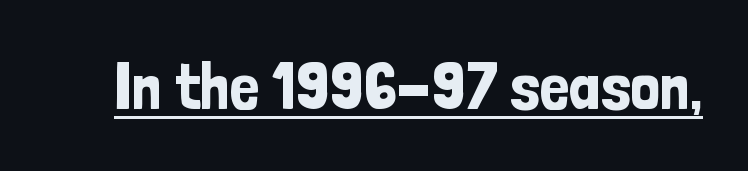
Q: Is the text italic (slanted)? A: No, it is upright.
Q: Is the typeface a serif or a sans-serif typeface? A: Sans-serif.
Q: Is the text underlined? A: Yes.
Q: Is the spacing between letters normal or unusually wide? A: Normal.
Q: Width (condensed, normal, or wide)? A: Condensed.
Q: Stroke contrast? A: Low.
Q: x-height? A: Medium.
Q: Monospaced? A: No.
